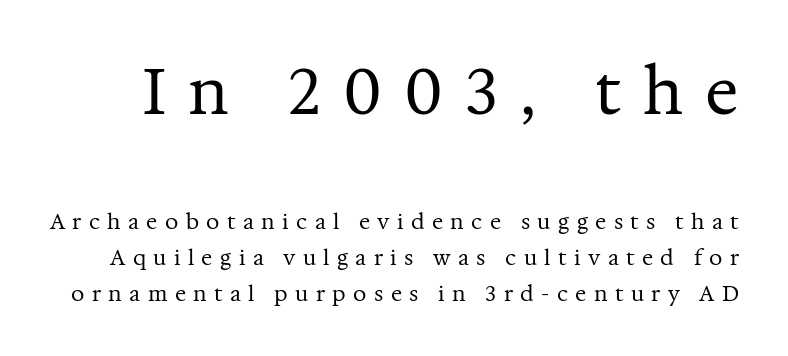
To sum up the face: it has serifs. Someone cranked the tracking dial way up on this one. Top chunk: large. Bottom chunk: small. The face used here is proportionally spaced, like ordinary book or web type.
